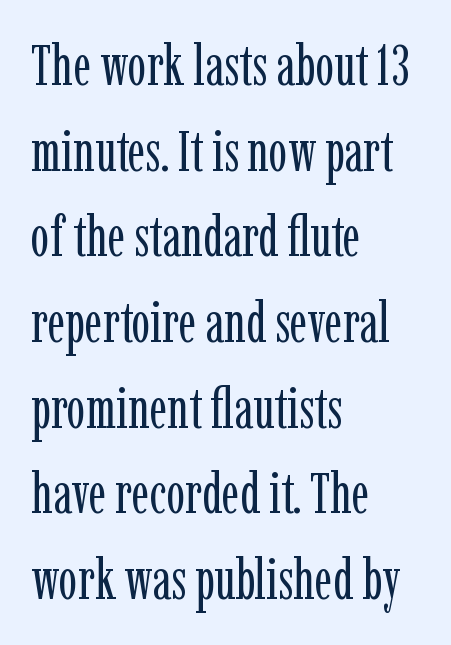
{"serif": "yes", "italic": "no", "bold": "no", "weight": "regular", "width": "condensed", "stroke_contrast": "low", "x_height": "medium", "monospaced": "no", "underline": "no", "align": "left", "line_spacing": "normal", "line_spacing_ratio": 1.53, "letter_spacing": "normal", "letter_spacing_em": 0.0, "glyph_px": 56}
